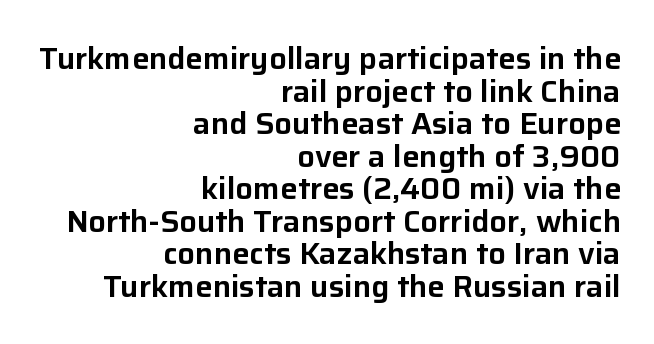
{"serif": "no", "italic": "no", "width": "normal", "stroke_contrast": "low", "x_height": "medium", "monospaced": "no", "underline": "no", "align": "right", "line_spacing": "tight", "line_spacing_ratio": 1.05, "letter_spacing": "normal", "letter_spacing_em": 0.0, "glyph_px": 31}
